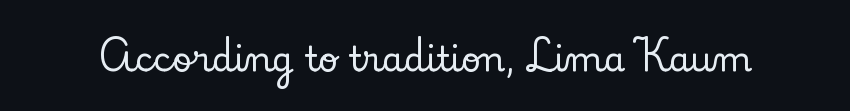
{"serif": "yes", "italic": "no", "width": "normal", "stroke_contrast": "low", "x_height": "small", "monospaced": "no", "underline": "no", "letter_spacing": "normal", "letter_spacing_em": 0.0, "glyph_px": 34}
